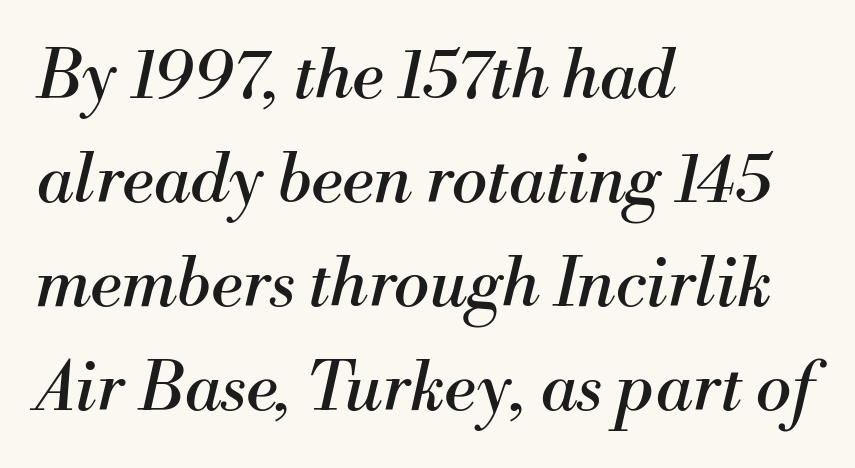
Q: Is the text bold? A: No.
Q: Is the text italic (slanted)? A: Yes, it leans right by about 13 degrees.
Q: Is the typeface a serif or a sans-serif typeface? A: Serif.
Q: Is the text underlined? A: No.
Q: How is the paragraph aligned? A: Left-aligned.
Q: Is the spacing between letters normal or unusually wide? A: Normal.
Q: Is the spacing between lines tight, normal or loose? A: Normal.
Q: Width (condensed, normal, or wide)? A: Normal.
Q: Stroke contrast? A: Medium.
Q: x-height? A: Small.
Q: Monospaced? A: No.
